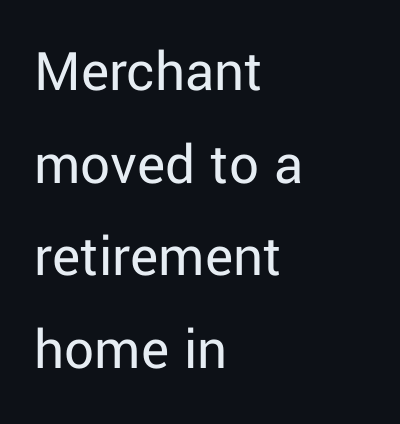
{"serif": "no", "italic": "no", "bold": "no", "weight": "regular", "width": "normal", "stroke_contrast": "low", "x_height": "medium", "monospaced": "no", "underline": "no", "align": "left", "line_spacing": "normal", "line_spacing_ratio": 1.57, "letter_spacing": "normal", "letter_spacing_em": 0.0, "glyph_px": 59}
